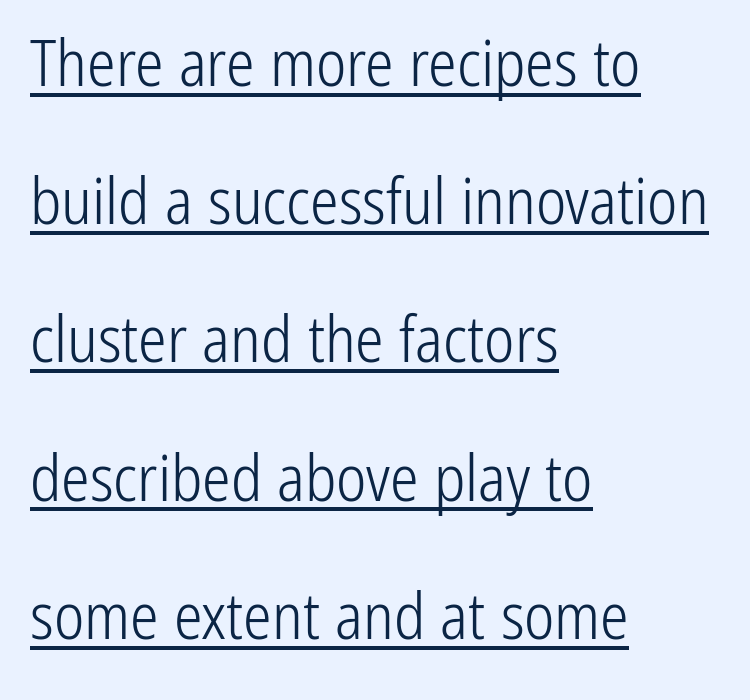
{"serif": "no", "italic": "no", "bold": "no", "weight": "light", "width": "condensed", "stroke_contrast": "low", "x_height": "medium", "monospaced": "no", "underline": "yes", "align": "left", "line_spacing": "loose", "line_spacing_ratio": 2.16, "letter_spacing": "normal", "letter_spacing_em": 0.0, "glyph_px": 64}
